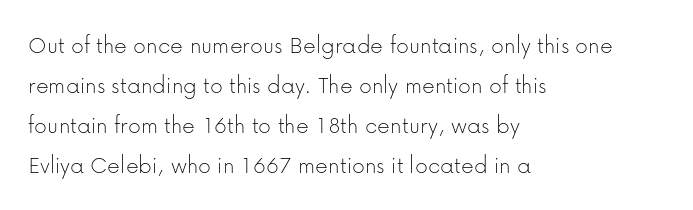
Q: Is the text bold? A: No.
Q: Is the text italic (slanted)? A: No, it is upright.
Q: Is the text underlined? A: No.
Q: How is the paragraph aligned? A: Left-aligned.
Q: Is the spacing between letters normal or unusually wide? A: Normal.
Q: Is the spacing between lines tight, normal or loose? A: Normal.
